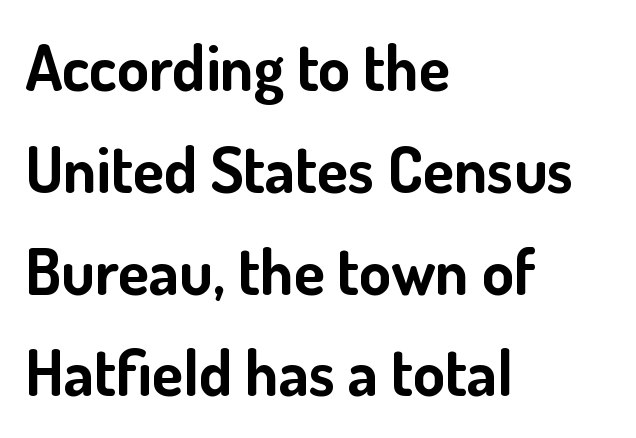
Regular leading. A typesetter would call this proportional, since set widths differ per character. The passage shown is typeset with a sans-serif family. Does the lettering tilt? It doesn't — this is upright. The passage is arranged the way most books set body copy — flush left. In terms of letterspacing, this is plain default setting.
